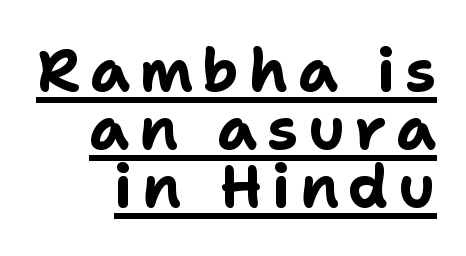
The image shows 59 px bold sans-serif type, upright; set tight line spacing (0.98x), underlined; low stroke contrast and a medium x-height.
